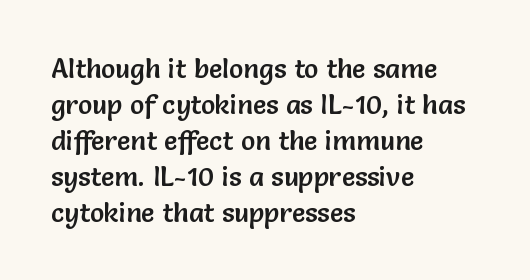
Vertically, the passage feels balanced, rows spaced as you'd expect. The face used here is rendered with its standard letterfit. The words here are not underlined. Posture: straight, roman, zero tilt.
